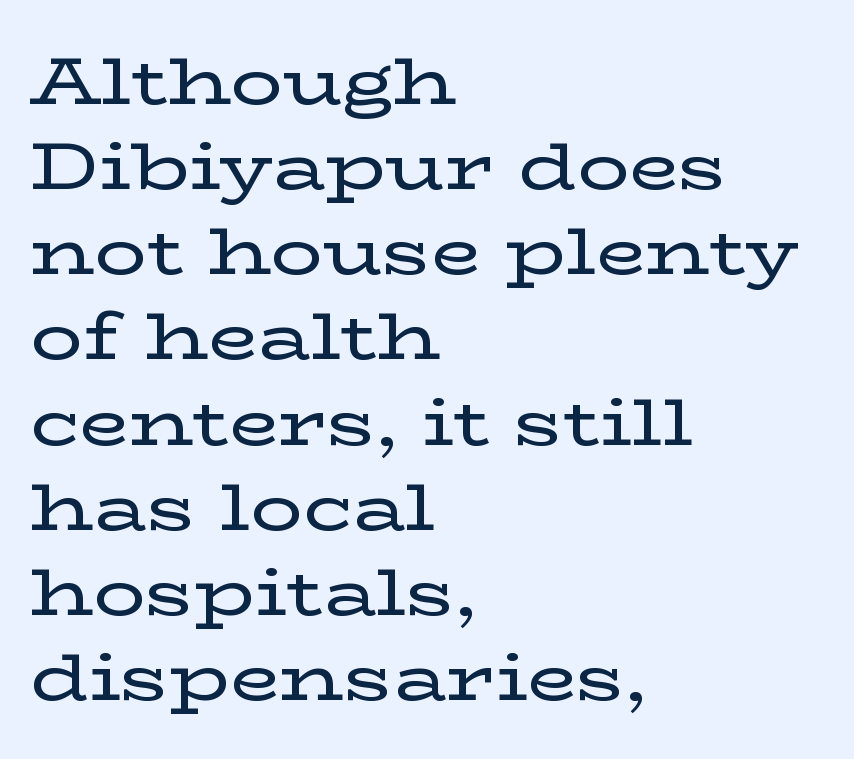
{"serif": "yes", "italic": "no", "width": "wide", "stroke_contrast": "low", "x_height": "medium", "monospaced": "no", "underline": "no", "align": "left", "line_spacing": "normal", "line_spacing_ratio": 1.31, "letter_spacing": "normal", "letter_spacing_em": 0.0, "glyph_px": 65}
